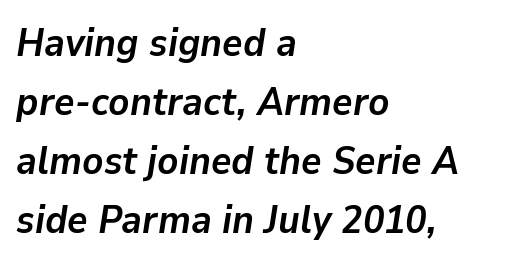
Q: Is the text bold? A: Yes.
Q: Is the text italic (slanted)? A: Yes, it leans right by about 9 degrees.
Q: Is the text underlined? A: No.
Q: How is the paragraph aligned? A: Left-aligned.
Q: Is the spacing between letters normal or unusually wide? A: Normal.
Q: Is the spacing between lines tight, normal or loose? A: Normal.
Q: Width (condensed, normal, or wide)? A: Normal.
Q: Stroke contrast? A: Low.
Q: x-height? A: Medium.
Q: Monospaced? A: No.
